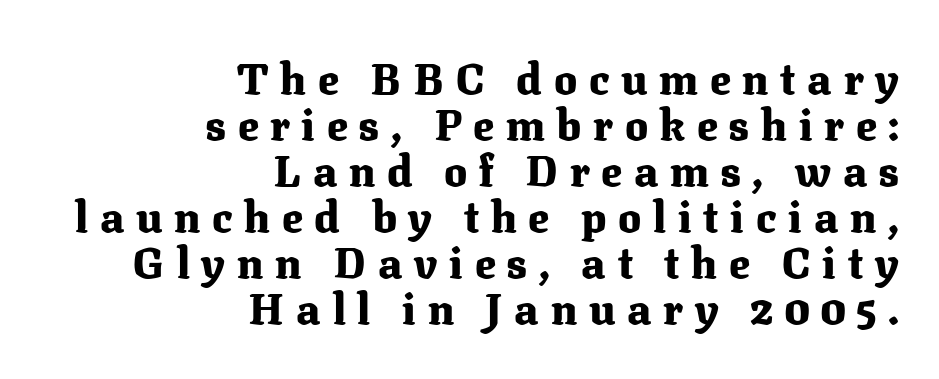
Q: Is the text bold? A: Yes.
Q: Is the text italic (slanted)? A: No, it is upright.
Q: Is the typeface a serif or a sans-serif typeface? A: Serif.
Q: Is the text underlined? A: No.
Q: How is the paragraph aligned? A: Right-aligned.
Q: Is the spacing between letters normal or unusually wide? A: Unusually wide.
Q: Is the spacing between lines tight, normal or loose? A: Tight.
Q: Width (condensed, normal, or wide)? A: Normal.
Q: Stroke contrast? A: Medium.
Q: x-height? A: Medium.
Q: Monospaced? A: No.
